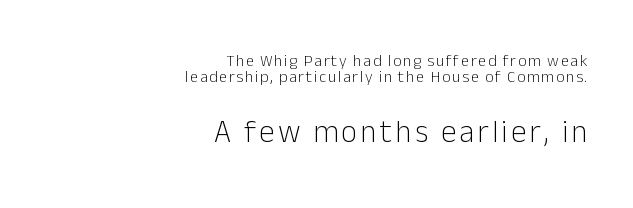
The image shows 31 px light sans-serif type, upright; set right-aligned, tight line spacing (1.0x), not underlined; the second (bottom) block is 1.94x larger; low stroke contrast and a medium x-height.
